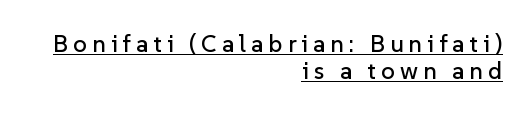
{"italic": "no", "underline": "yes", "align": "right", "line_spacing": "tight", "line_spacing_ratio": 1.13, "letter_spacing": "wide", "letter_spacing_em": 0.21, "glyph_px": 24}
